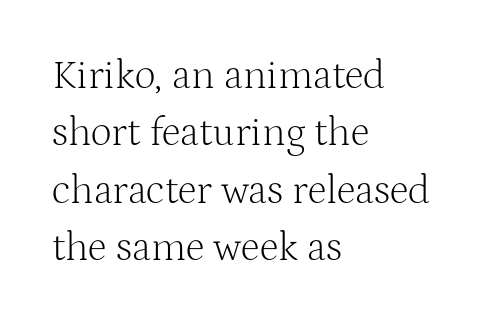
Do the letters lean? They stand straight. Line beginnings align vertically; line endings do not. Serif or sans? Serif — the stroke terminals have little feet. Here the glyphs are tracked normally, forming tight word shapes.
